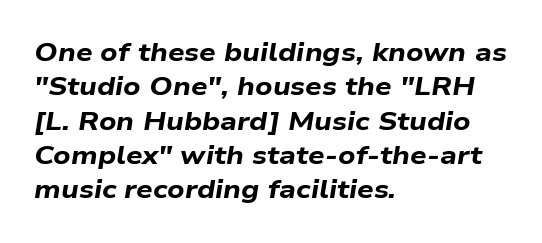
The image shows 26 px bold type, italic (leaning right); set left-aligned, normal line spacing (1.32x), normal letter spacing, not underlined.
